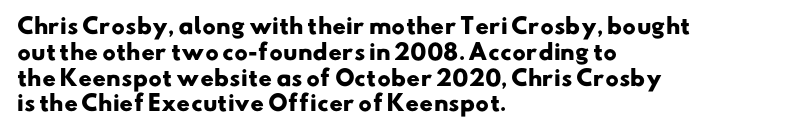
{"bold": "yes", "underline": "no", "align": "left", "line_spacing_ratio": 1.23, "letter_spacing": "normal", "letter_spacing_em": 0.0, "glyph_px": 21}
